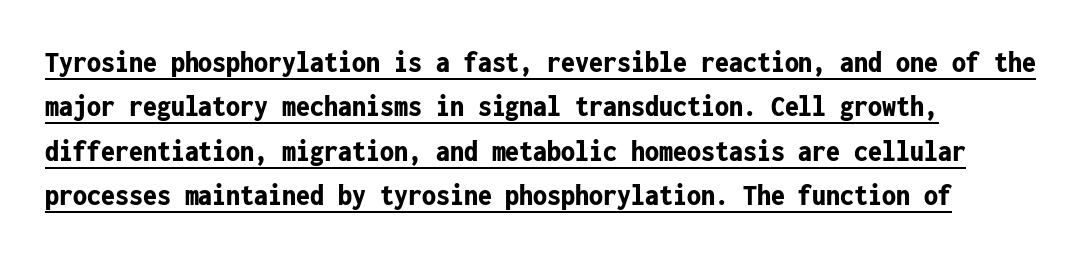
Horizontal bands of white between lines are of average thickness. The specimen includes a rule beneath the text block's lines. Designer's note — italics off, roman on. Is the letter spacing exaggerated? No — it looks like the ordinary default. This rendering uses left alignment, leaving the right contour irregular.
